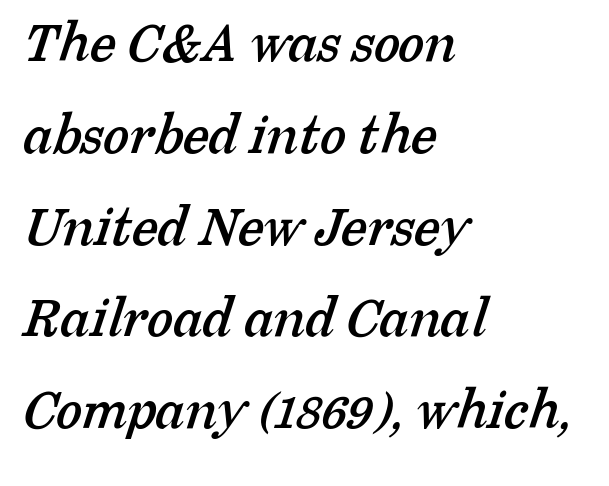
You could call the tracking neutral — neither tight nor loose. Leading: standard. Unmarked baselines from the first word to the last. The letters carry serifs — small finishing strokes at the ends of their stems.
